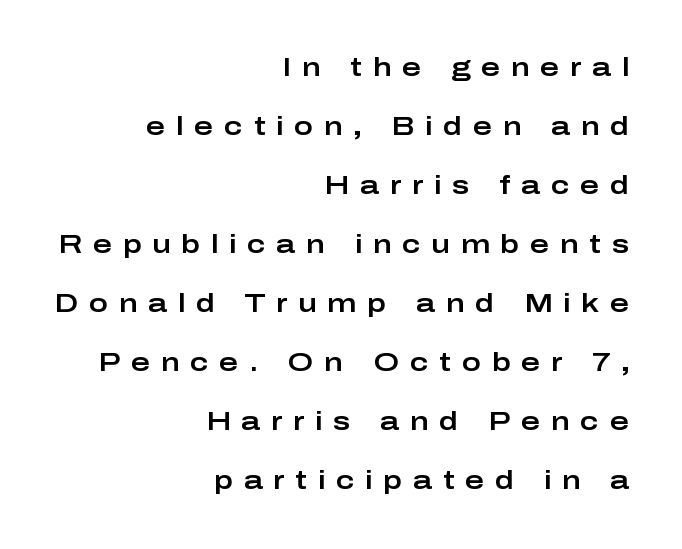
The image shows 26 px text type, upright; set right-aligned, loose line spacing (2.27x), unusually wide letter spacing (+0.41 em), not underlined.
